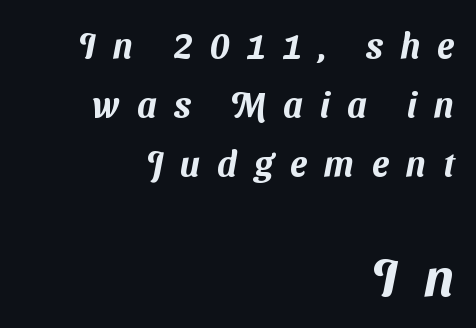
Unlike a traditional serif, this face leaves its strokes unadorned. Horizontally, the lines are justified to the trailing edge only. Inter-character spacing is expanded well beyond the font's built-in metrics. Which chunk is bigger? The second one — the bottom block dwarfs the top. Proportional: the letters do not fall into vertical columns. Beneath every word, the page is bare.
